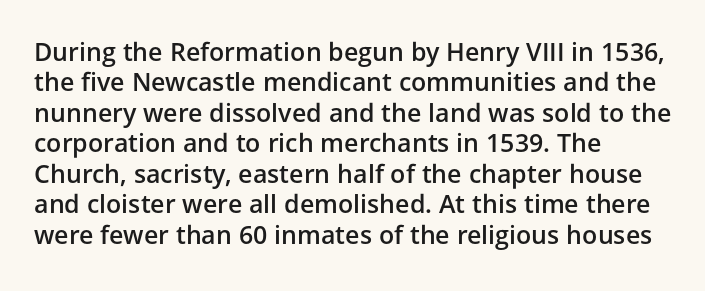
{"italic": "no", "bold": "semi", "underline": "no", "align": "left", "line_spacing_ratio": 1.22, "letter_spacing": "normal", "letter_spacing_em": 0.0, "glyph_px": 25}
